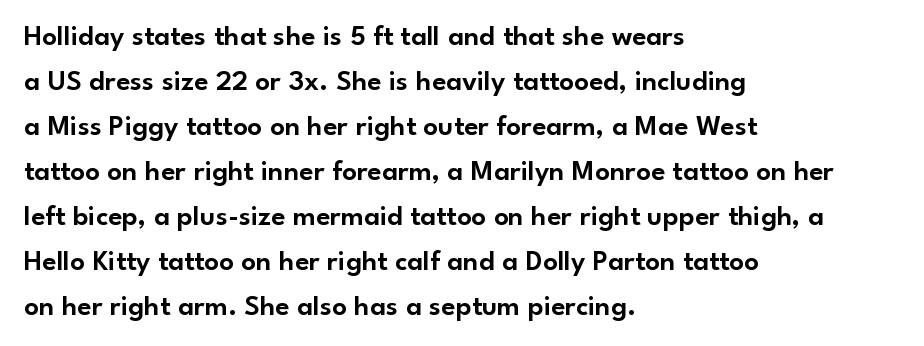
The image shows 29 px sans-serif type, upright; set left-aligned, normal line spacing (1.55x), normal letter spacing, not underlined; low stroke contrast and a small x-height.
